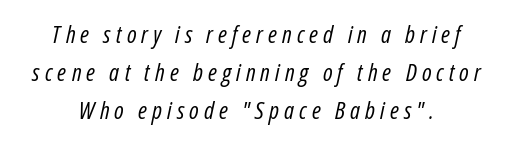
{"italic": "yes", "lean": "right", "slant_degrees": 12, "bold": "no", "underline": "no", "line_spacing": "normal", "line_spacing_ratio": 1.58, "letter_spacing": "wide", "letter_spacing_em": 0.21, "glyph_px": 24}
